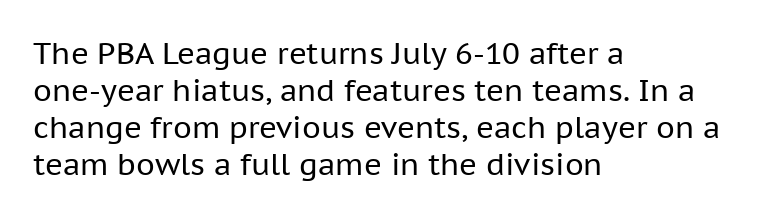
{"serif": "no", "italic": "no", "bold": "no", "weight": "regular", "width": "normal", "stroke_contrast": "low", "x_height": "medium", "monospaced": "no", "underline": "no", "align": "left", "line_spacing_ratio": 1.23, "letter_spacing": "normal", "letter_spacing_em": 0.0, "glyph_px": 30}
